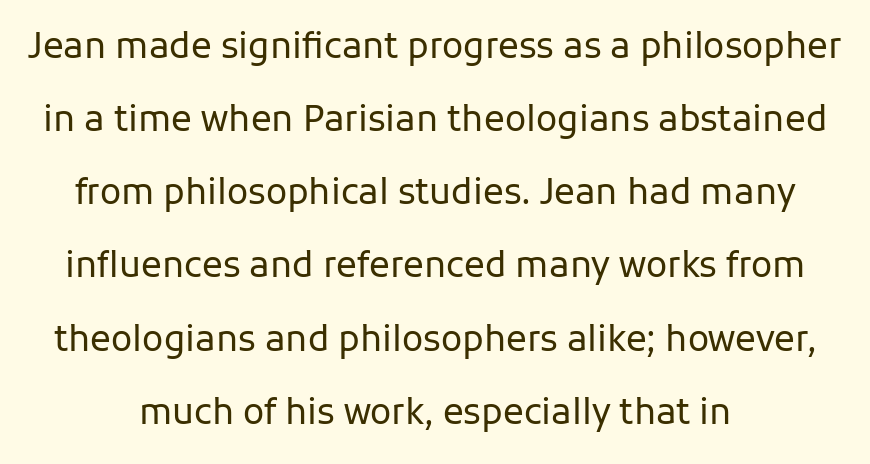
Notice how the passage keeps no hard edge, just a central spine. These lines stand farther apart than default settings would place them. Does extra space separate the letters? No, they use regular spacing. The area under the type is left untouched.
